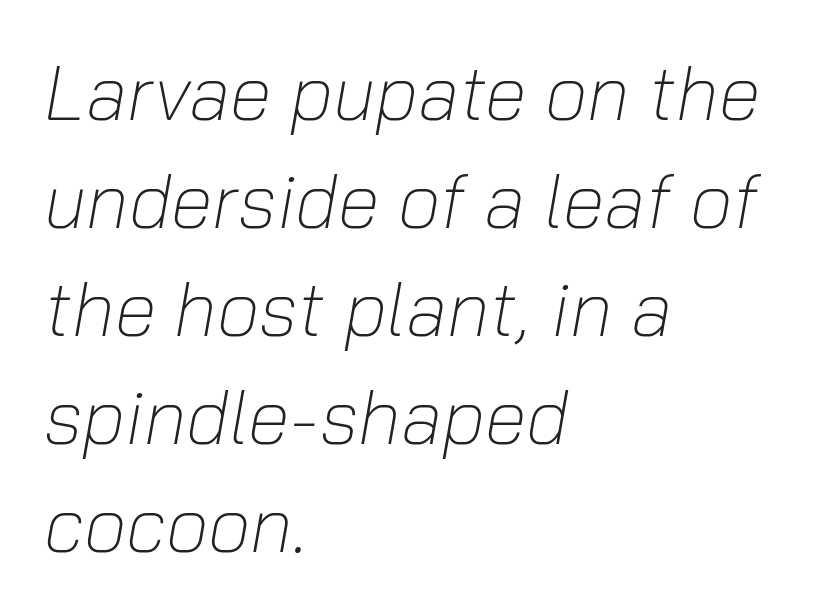
Q: Is the text bold? A: No.
Q: Is the text italic (slanted)? A: Yes, it leans right by about 10 degrees.
Q: Is the text underlined? A: No.
Q: How is the paragraph aligned? A: Left-aligned.
Q: Is the spacing between letters normal or unusually wide? A: Normal.
Q: Is the spacing between lines tight, normal or loose? A: Normal.
Q: Width (condensed, normal, or wide)? A: Normal.
Q: Stroke contrast? A: Low.
Q: x-height? A: Medium.
Q: Monospaced? A: No.
